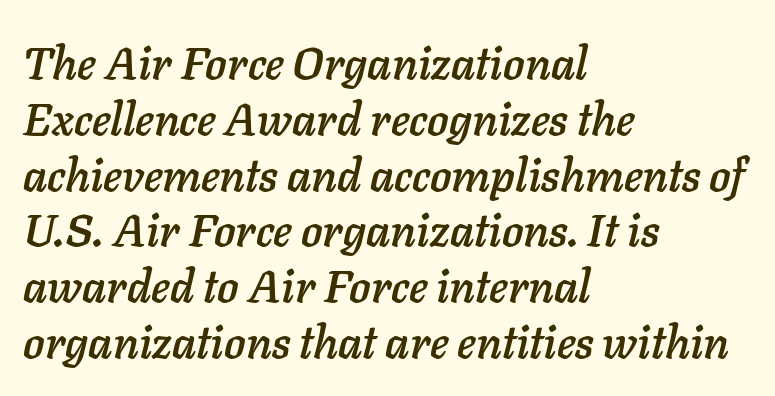
The image shows 45 px text type, italic (leaning right); set left-aligned, line spacing 1.24x, normal letter spacing, not underlined; low stroke contrast and a medium x-height.
